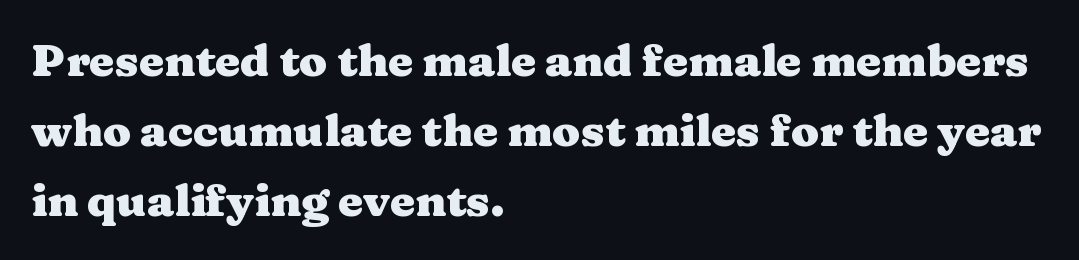
{"serif": "yes", "italic": "no", "bold": "yes", "weight": "heavy", "width": "wide", "stroke_contrast": "medium", "x_height": "medium", "monospaced": "no", "underline": "no", "align": "left", "line_spacing": "normal", "line_spacing_ratio": 1.56, "letter_spacing": "normal", "letter_spacing_em": 0.0, "glyph_px": 45}
